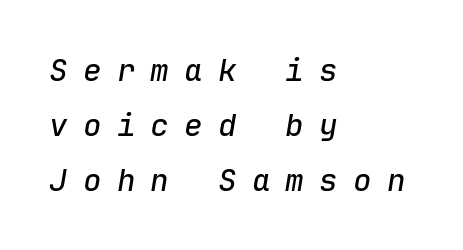
Q: Is the text italic (slanted)? A: Yes, it leans right by about 9 degrees.
Q: Is the text underlined? A: No.
Q: How is the paragraph aligned? A: Left-aligned.
Q: Is the spacing between letters normal or unusually wide? A: Unusually wide.
Q: Width (condensed, normal, or wide)? A: Normal.
Q: Stroke contrast? A: Low.
Q: x-height? A: Medium.
Q: Monospaced? A: Yes.
